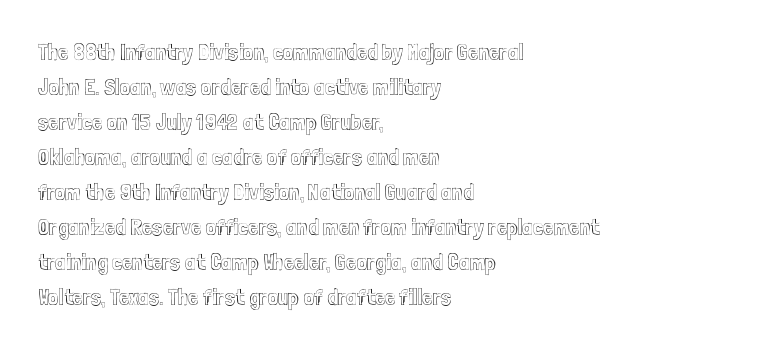
Q: Is the text italic (slanted)? A: No, it is upright.
Q: Is the text underlined? A: No.
Q: How is the paragraph aligned? A: Left-aligned.
Q: Is the spacing between letters normal or unusually wide? A: Normal.
Q: Is the spacing between lines tight, normal or loose? A: Normal.
